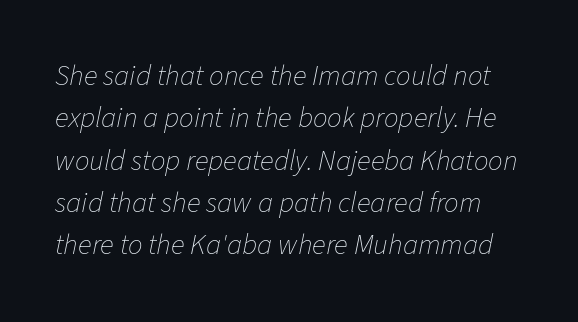
{"italic": "yes", "lean": "right", "slant_degrees": 11, "bold": "no", "weight": "thin", "width": "normal", "stroke_contrast": "low", "x_height": "medium", "monospaced": "no", "underline": "no", "line_spacing": "normal", "line_spacing_ratio": 1.46, "letter_spacing": "normal", "letter_spacing_em": 0.0, "glyph_px": 29}
